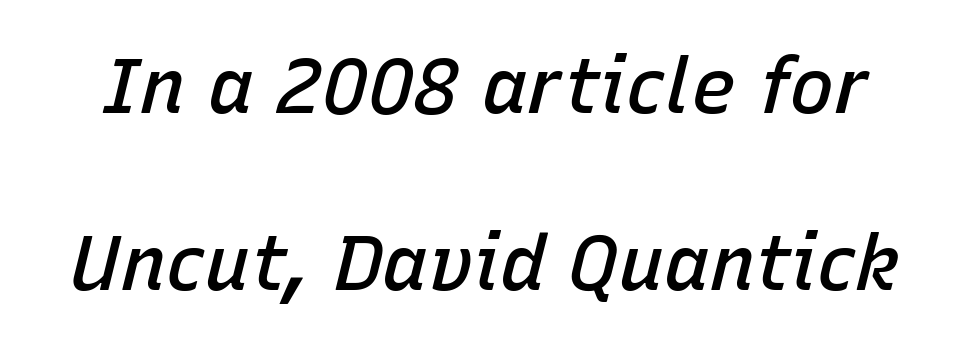
The image shows 76 px semibold type, italic (leaning right); set loose line spacing (2.33x), normal letter spacing, not underlined; low stroke contrast and a medium x-height.
